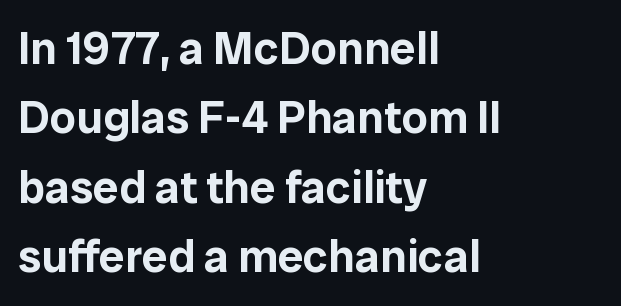
The image shows 46 px sans-serif type, upright; set left-aligned, normal line spacing (1.51x), normal letter spacing, not underlined; low stroke contrast and a medium x-height.
